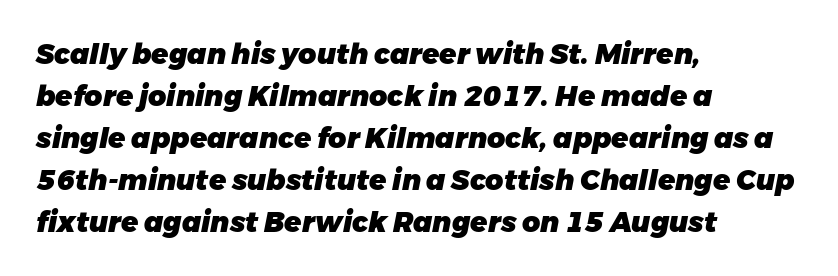
{"italic": "yes", "lean": "right", "slant_degrees": 11, "bold": "yes", "weight": "heavy", "width": "normal", "stroke_contrast": "low", "x_height": "medium", "monospaced": "no", "underline": "no", "align": "left", "line_spacing": "normal", "line_spacing_ratio": 1.5, "letter_spacing": "normal", "letter_spacing_em": 0.0, "glyph_px": 28}
